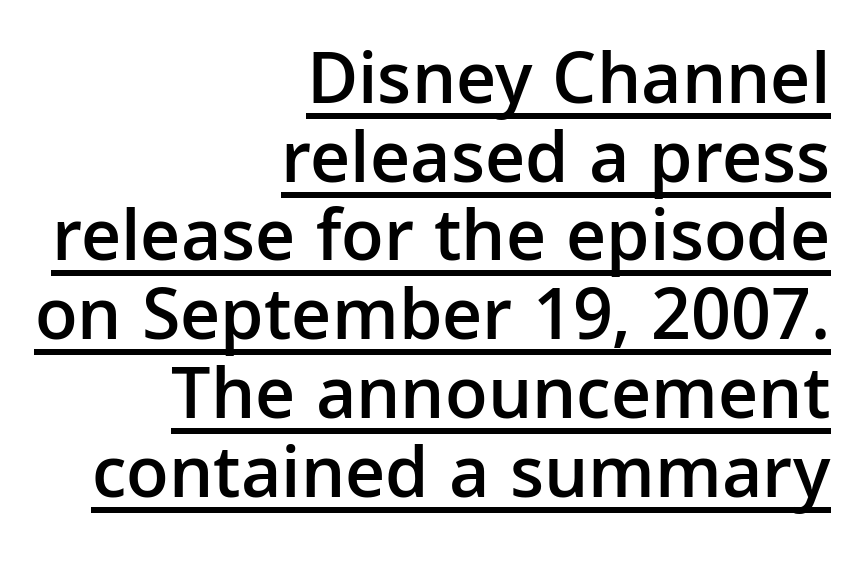
The image shows 75 px semibold sans-serif type, upright; set right-aligned, tight line spacing (1.05x), normal letter spacing, underlined; low stroke contrast and a medium x-height.
